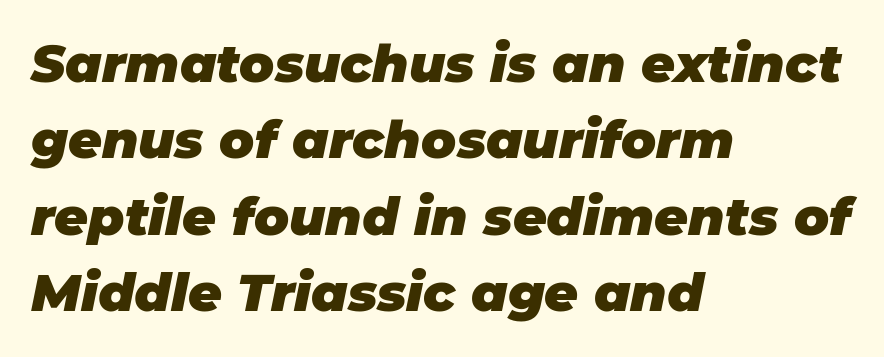
{"italic": "yes", "lean": "right", "slant_degrees": 11, "bold": "yes", "weight": "heavy", "width": "normal", "stroke_contrast": "low", "x_height": "large", "monospaced": "no", "underline": "no", "align": "left", "line_spacing": "normal", "line_spacing_ratio": 1.47, "letter_spacing": "normal", "letter_spacing_em": 0.0, "glyph_px": 52}
